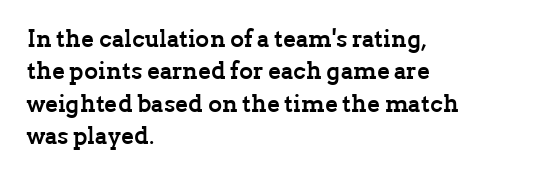
Whoever set this chose a conventional vertical rhythm. Emphasis by weight is at full strength: bold. The setting favours the left margin, as ordinary paragraphs usually do. Glance below the letters and you will spot only blank space. Rendered with straight, roman letterforms.
